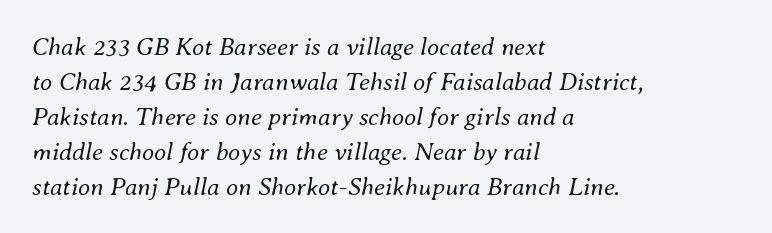
Q: Is the text bold? A: No.
Q: Is the text italic (slanted)? A: Yes, it leans right by about 8 degrees.
Q: Is the text underlined? A: No.
Q: How is the paragraph aligned? A: Left-aligned.
Q: Is the spacing between letters normal or unusually wide? A: Normal.
Q: Is the spacing between lines tight, normal or loose? A: Normal.
